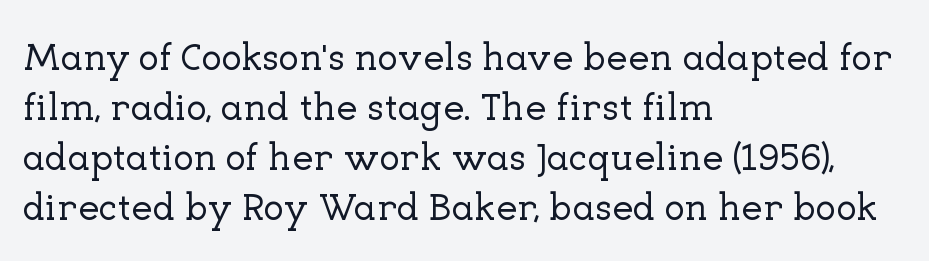
The image shows 38 px serif type, upright; set left-aligned, normal line spacing (1.32x), normal letter spacing, not underlined; low stroke contrast and a medium x-height.
